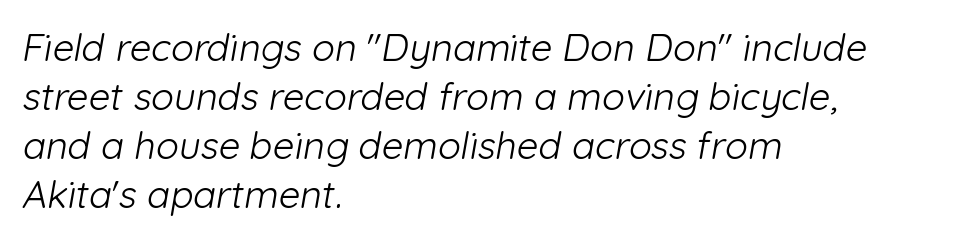
Weight class: somewhere from thin through regular. Nothing sits at the stroke ends, so this counts as sans-serif. Is this a fixed-width face? No — the glyphs have proportional, varying widths. Unmarked baselines from the first word to the last. This block has exactly the height ordinary leading produces. Which margin do the lines hug? The left one — the right edge is uneven.
